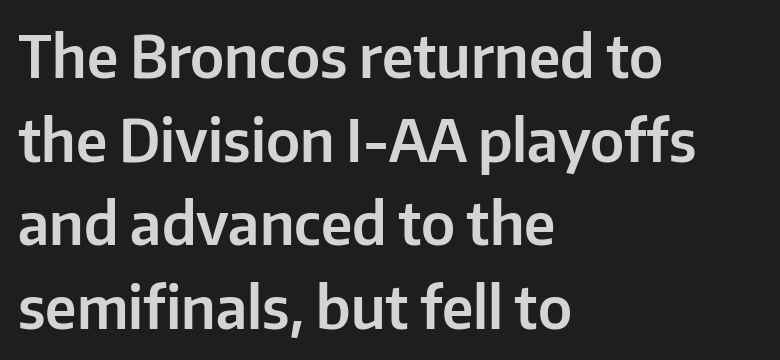
The image shows 58 px sans-serif type, upright; set left-aligned, normal line spacing (1.44x), normal letter spacing, not underlined; low stroke contrast and a medium x-height.
